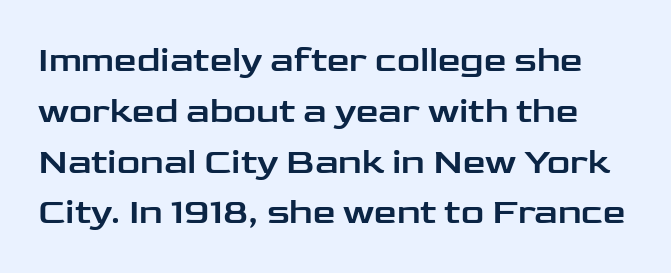
{"serif": "no", "italic": "no", "width": "wide", "stroke_contrast": "low", "x_height": "medium", "monospaced": "no", "underline": "no", "line_spacing": "normal", "line_spacing_ratio": 1.41, "letter_spacing": "normal", "letter_spacing_em": 0.0, "glyph_px": 36}
